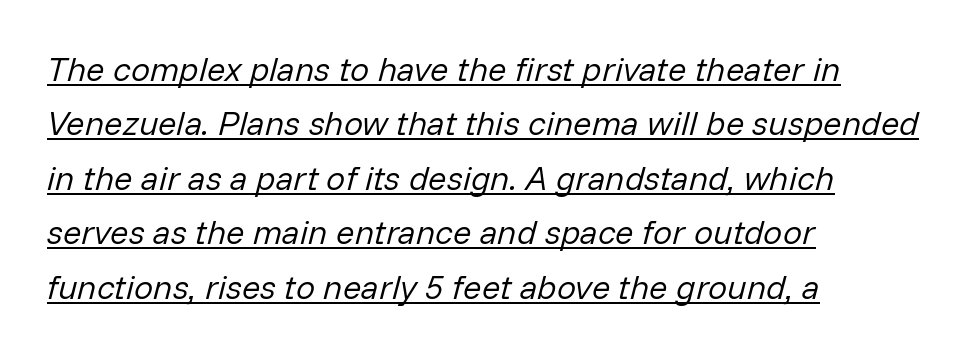
The image shows 34 px regular-weight type, italic (leaning right); set left-aligned, normal line spacing (1.6x), normal letter spacing, underlined; low stroke contrast and a medium x-height.
